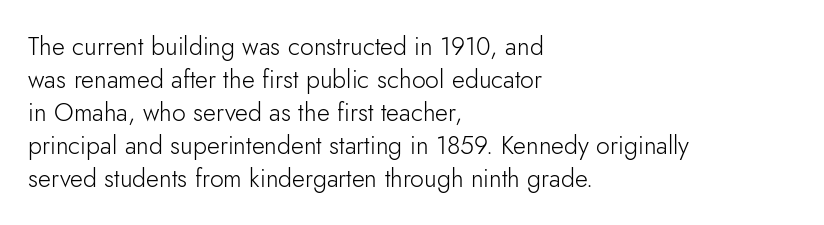
{"italic": "no", "bold": "no", "underline": "no", "align": "left", "line_spacing": "normal", "line_spacing_ratio": 1.32, "letter_spacing": "normal", "letter_spacing_em": 0.0, "glyph_px": 25}
